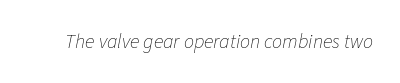
{"italic": "yes", "lean": "right", "slant_degrees": 11, "bold": "no", "underline": "no", "letter_spacing": "normal", "letter_spacing_em": 0.0, "glyph_px": 20}
